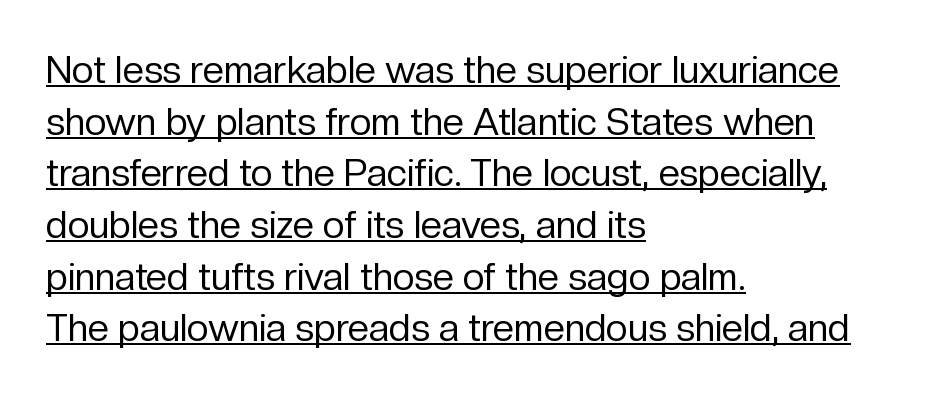
The image shows 38 px regular-weight sans-serif type, upright; set left-aligned, normal line spacing (1.36x), normal letter spacing, underlined; low stroke contrast and a medium x-height.
